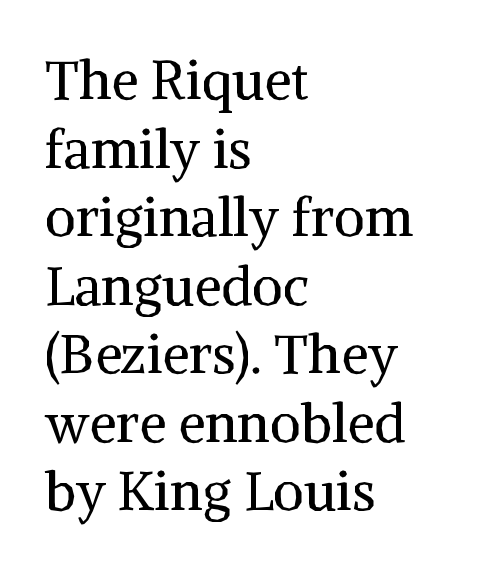
The image shows 54 px regular-weight serif type, upright; set left-aligned, normal line spacing (1.27x), normal letter spacing, not underlined; medium stroke contrast and a medium x-height.
